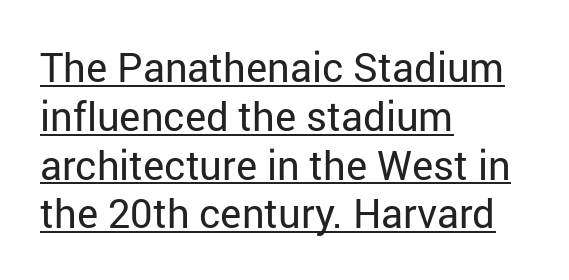
This sample uses an upright cut, with every glyph sitting square on the baseline. Underlining? Definitely there. The paragraph has a hard left edge and a soft right edge. The characters display no serif detailing; their extremities are plain. The letters advance in unequal steps, a hallmark of proportional type. Default kerning and tracking; the words read as compact shapes.
